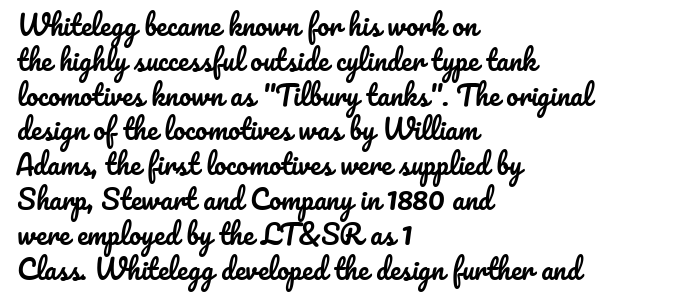
Q: Is the text italic (slanted)? A: Yes.
Q: Is the text underlined? A: No.
Q: How is the paragraph aligned? A: Left-aligned.
Q: Is the spacing between letters normal or unusually wide? A: Normal.
Q: Is the spacing between lines tight, normal or loose? A: Normal.
